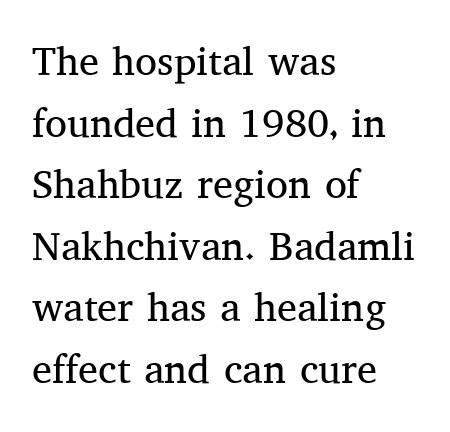
The space between consecutive lines is moderate. Weight: not bold — regular or lighter. Typographically, this falls in the serif category. Think of a printed novel: that variable character pitch is what you see here. Visually the block forms a straight wall on the left and a jagged coastline on the right.
